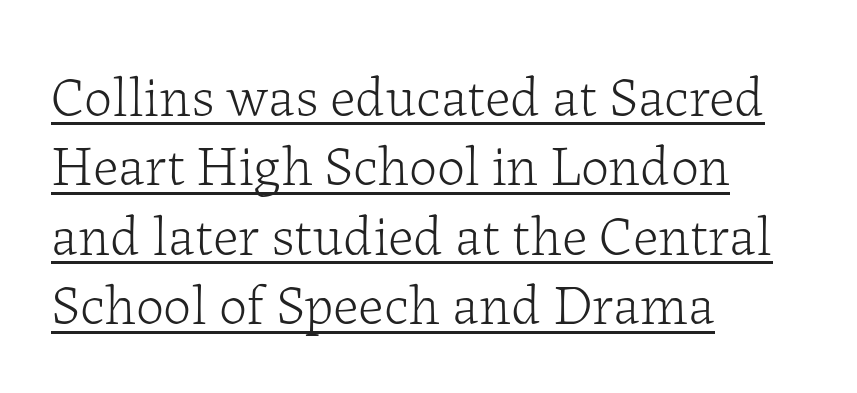
{"serif": "yes", "italic": "no", "bold": "no", "weight": "light", "width": "normal", "stroke_contrast": "low", "x_height": "medium", "monospaced": "no", "underline": "yes", "align": "left", "line_spacing_ratio": 1.24, "letter_spacing": "normal", "letter_spacing_em": 0.0, "glyph_px": 56}
